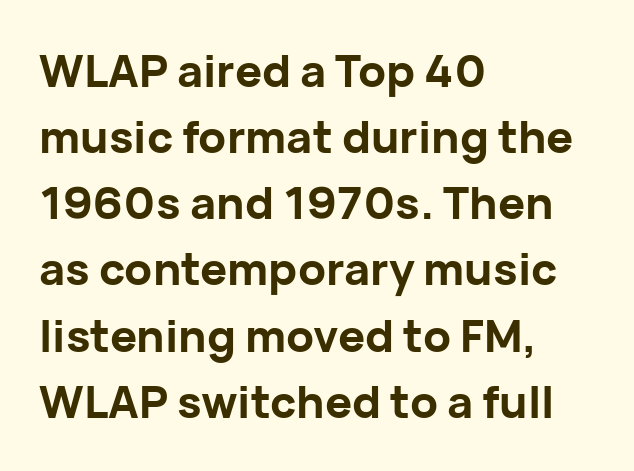
{"serif": "no", "italic": "no", "bold": "yes", "weight": "bold", "width": "normal", "stroke_contrast": "low", "x_height": "medium", "monospaced": "no", "underline": "no", "align": "left", "line_spacing": "normal", "line_spacing_ratio": 1.47, "letter_spacing": "normal", "letter_spacing_em": 0.0, "glyph_px": 45}
